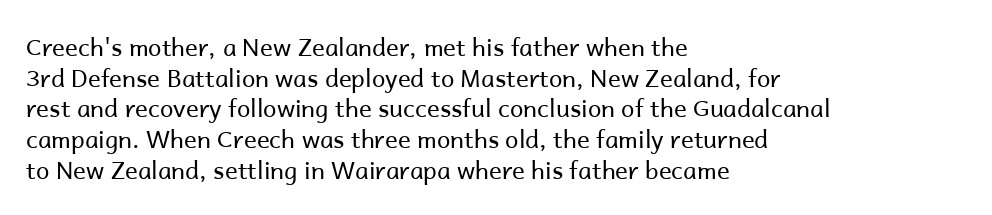
The image shows 24 px text type, upright; set left-aligned, normal line spacing (1.28x), normal letter spacing, not underlined.
